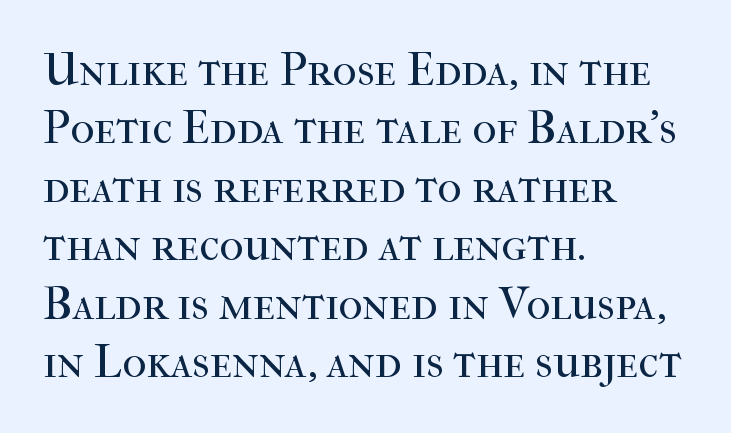
Q: Is the text bold? A: No.
Q: Is the text italic (slanted)? A: No, it is upright.
Q: Is the typeface a serif or a sans-serif typeface? A: Serif.
Q: Is the text underlined? A: No.
Q: How is the paragraph aligned? A: Left-aligned.
Q: Is the spacing between letters normal or unusually wide? A: Normal.
Q: Is the spacing between lines tight, normal or loose? A: Normal.
Q: Width (condensed, normal, or wide)? A: Normal.
Q: Stroke contrast? A: High.
Q: x-height? A: Medium.
Q: Monospaced? A: No.
